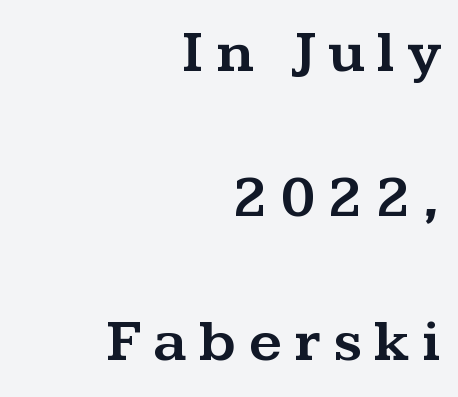
This sample has the flowing, uneven cadence of proportional lettering. The specimen reads as upright at a glance. This rendering widens character spacing well past its baseline value. These lines stand farther apart than default settings would place them. Each letter's strokes conclude with small projecting serifs.
